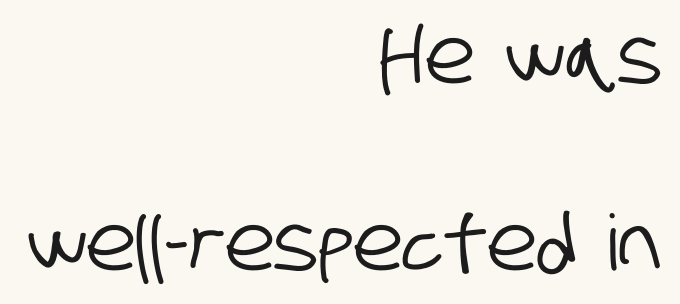
Q: Is the typeface a serif or a sans-serif typeface? A: Sans-serif.
Q: Is the text underlined? A: No.
Q: How is the paragraph aligned? A: Right-aligned.
Q: Is the spacing between letters normal or unusually wide? A: Normal.
Q: Is the spacing between lines tight, normal or loose? A: Loose.
Q: Width (condensed, normal, or wide)? A: Condensed.
Q: Stroke contrast? A: Low.
Q: x-height? A: Large.
Q: Monospaced? A: No.
